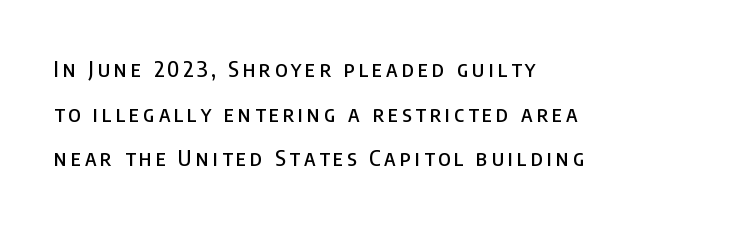
The image shows 22 px text type, upright; set left-aligned, loose line spacing (2.03x), not underlined.
